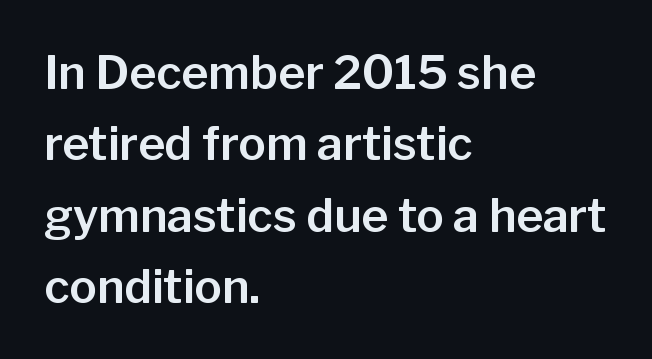
{"serif": "no", "italic": "no", "width": "normal", "stroke_contrast": "low", "x_height": "medium", "monospaced": "no", "underline": "no", "align": "left", "line_spacing": "normal", "line_spacing_ratio": 1.55, "letter_spacing": "normal", "letter_spacing_em": 0.0, "glyph_px": 46}
